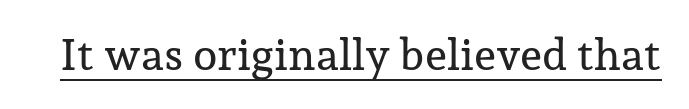
{"serif": "yes", "italic": "no", "width": "normal", "stroke_contrast": "low", "x_height": "medium", "monospaced": "no", "underline": "yes", "letter_spacing": "normal", "letter_spacing_em": 0.0, "glyph_px": 44}
